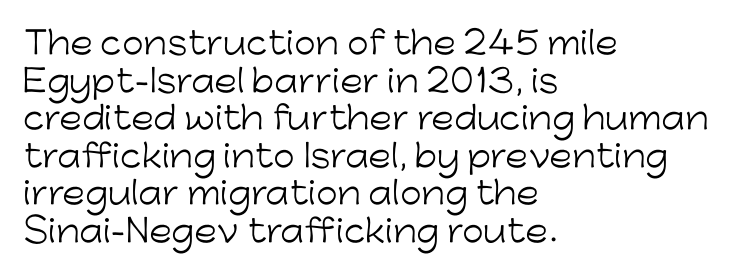
Character widths vary here, with narrow letters taking less room than wide ones. Grotesque or geometric, the face here clearly has no serifs. The strokes carry an ordinary text weight at most. Layout note: lines flush left. The glyphs are unaccompanied by any horizontal stroke below them.
